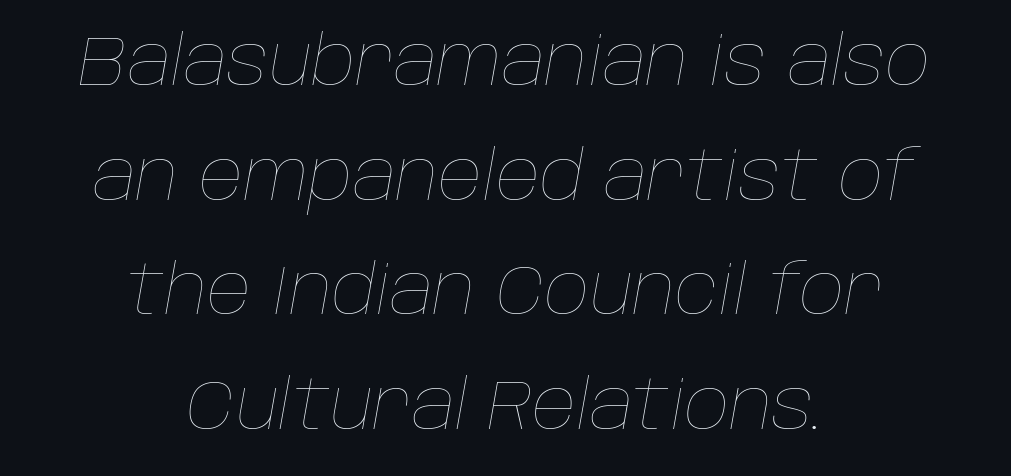
Q: Is the text bold? A: No.
Q: Is the text italic (slanted)? A: Yes, it leans right by about 10 degrees.
Q: Is the text underlined? A: No.
Q: How is the paragraph aligned? A: Centered.
Q: Is the spacing between letters normal or unusually wide? A: Normal.
Q: Is the spacing between lines tight, normal or loose? A: Normal.
Q: Width (condensed, normal, or wide)? A: Normal.
Q: Stroke contrast? A: Low.
Q: x-height? A: Large.
Q: Monospaced? A: No.
